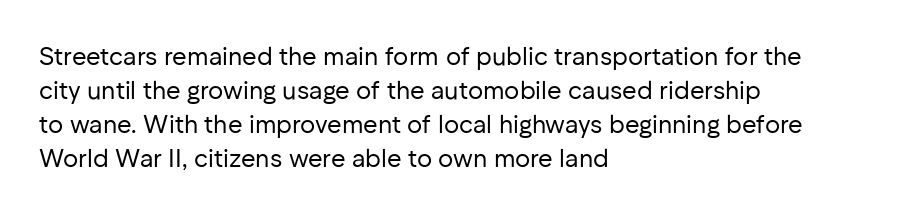
{"italic": "no", "bold": "no", "underline": "no", "align": "left", "line_spacing": "normal", "line_spacing_ratio": 1.36, "letter_spacing": "normal", "letter_spacing_em": 0.0, "glyph_px": 25}
